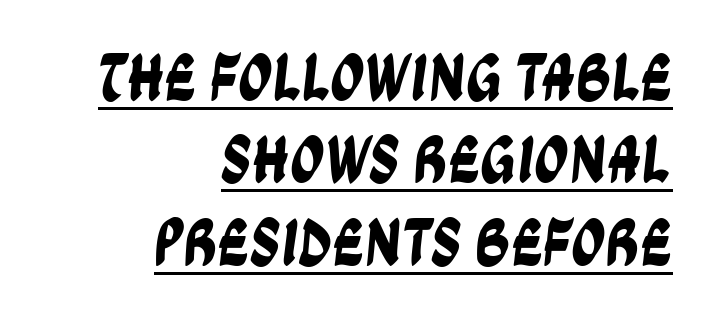
Like a heading marked for emphasis, these lines bear an underscore. The letters advance in unequal steps, a hallmark of proportional type. The compositor pushed each line to the right boundary. Look at the tracking — it's just the regular setting, nothing added. Grotesque or geometric, the face here clearly has no serifs.
